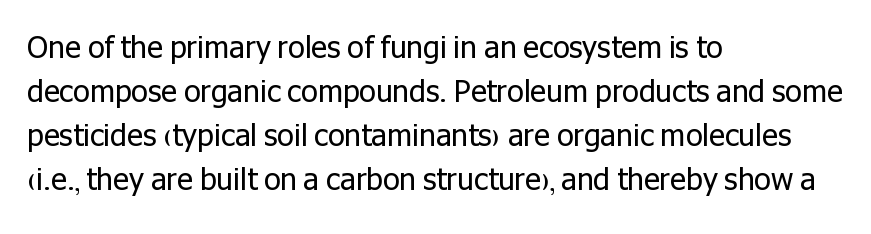
The image shows 30 px regular-weight sans-serif type, upright; set left-aligned, normal line spacing (1.47x), normal letter spacing, not underlined; low stroke contrast and a medium x-height.
